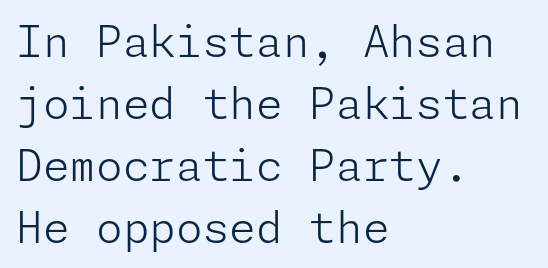
The image shows 43 px light sans-serif type, upright; set left-aligned, normal line spacing (1.44x), normal letter spacing, not underlined; low stroke contrast and a medium x-height.
